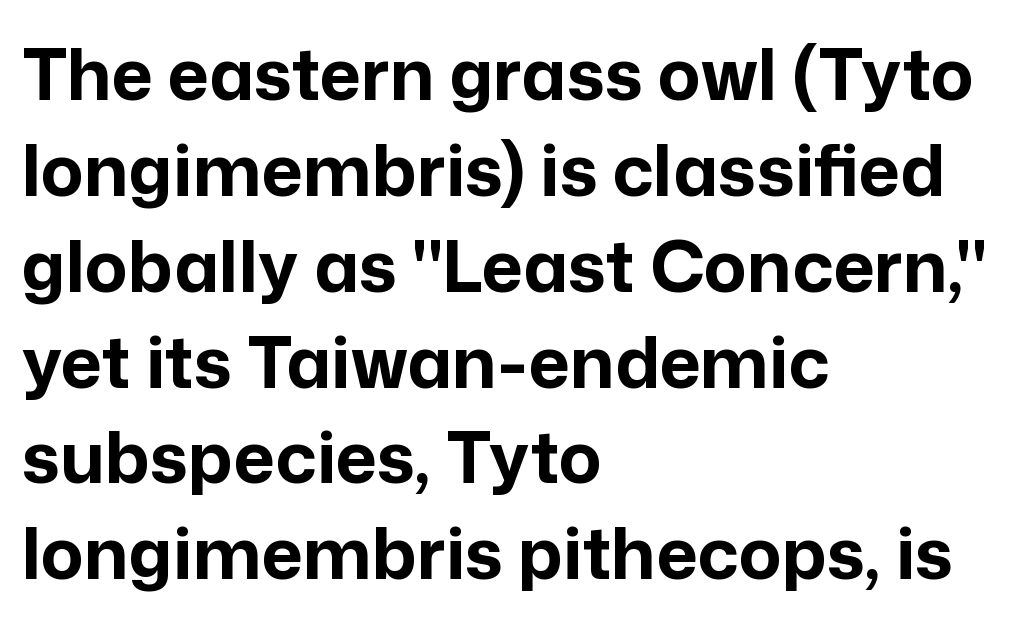
As a designer I'd log this as weight 700, bold. The passage shown is typeset with a sans-serif family. The block of text has a typical density, with ordinary space between rows. The lines are quadded left. Standard letterfit; no display-style spreading of the glyphs. The space beneath each line is pristine and unruled.
